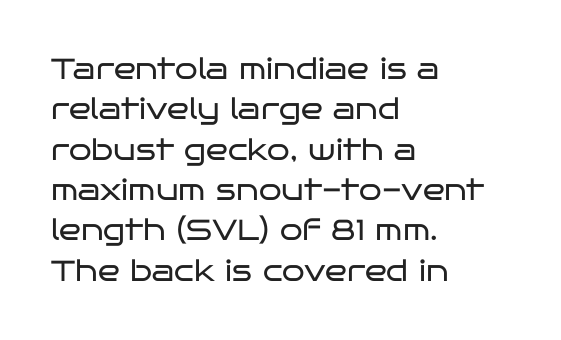
Vertical stems look standard width or narrower in stroke. Tracking value appears to be zero — textbook default spacing. This rendering uses left alignment, leaving the right contour irregular. The passage shown is typeset with a sans-serif family.
